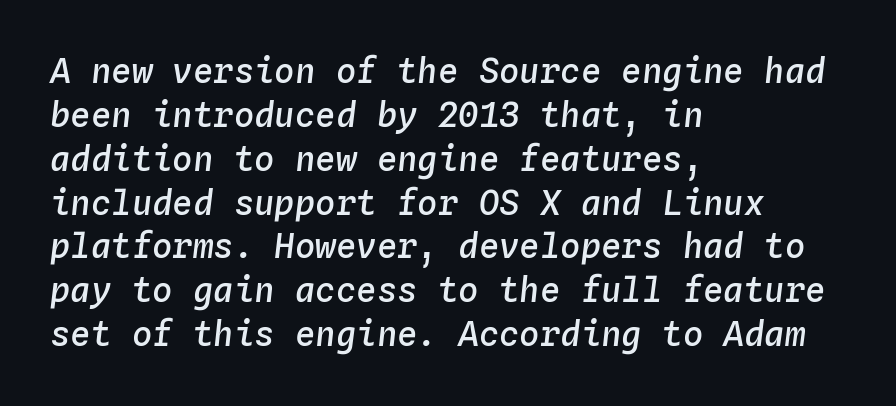
{"italic": "yes", "lean": "right", "slant_degrees": 4, "bold": "semi", "weight": "semibold", "width": "normal", "stroke_contrast": "low", "x_height": "medium", "monospaced": "yes", "underline": "no", "align": "left", "line_spacing": "normal", "line_spacing_ratio": 1.29, "letter_spacing": "normal", "letter_spacing_em": 0.0, "glyph_px": 34}
